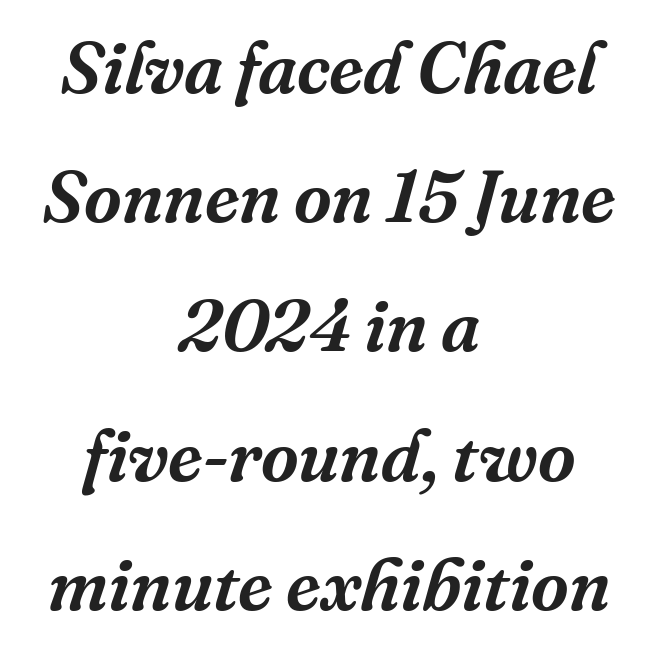
The image shows 73 px serif type, italic (leaning right); set centered, line spacing 1.77x, normal letter spacing, not underlined; medium stroke contrast and a medium x-height.
